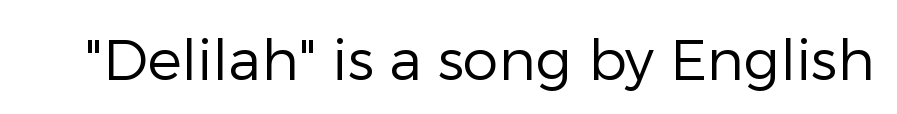
The words here are not underlined. Observe the ordinary spacing: letters are neighbours, not strangers. To sum up the face: it is a sans, with no serifs. This is the regular roman posture of the typeface. Think of a printed novel: that variable character pitch is what you see here.
